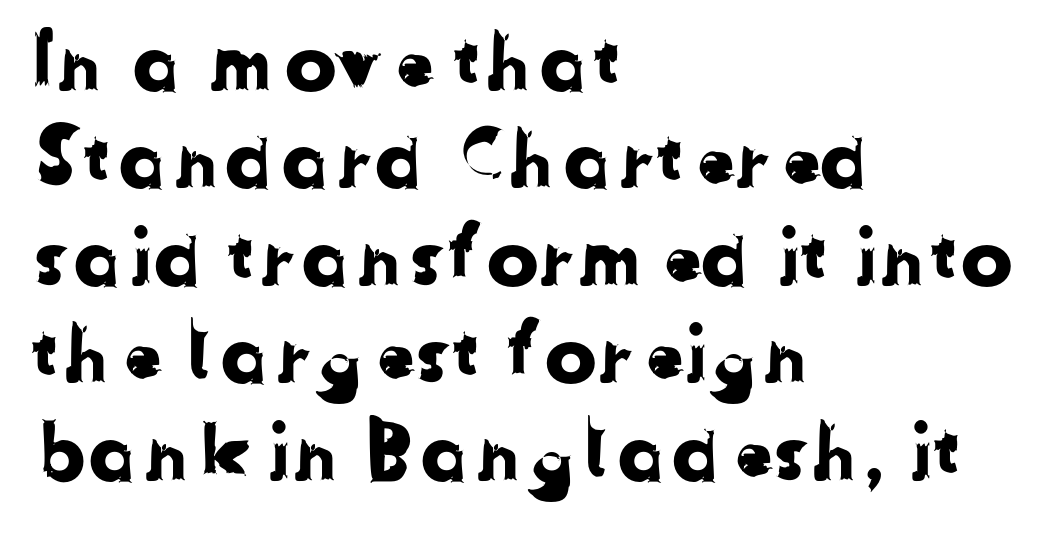
{"serif": "no", "width": "normal", "stroke_contrast": "low", "x_height": "medium", "monospaced": "no", "underline": "no", "align": "left", "line_spacing": "normal", "line_spacing_ratio": 1.25, "letter_spacing": "normal", "letter_spacing_em": 0.0, "glyph_px": 78}
